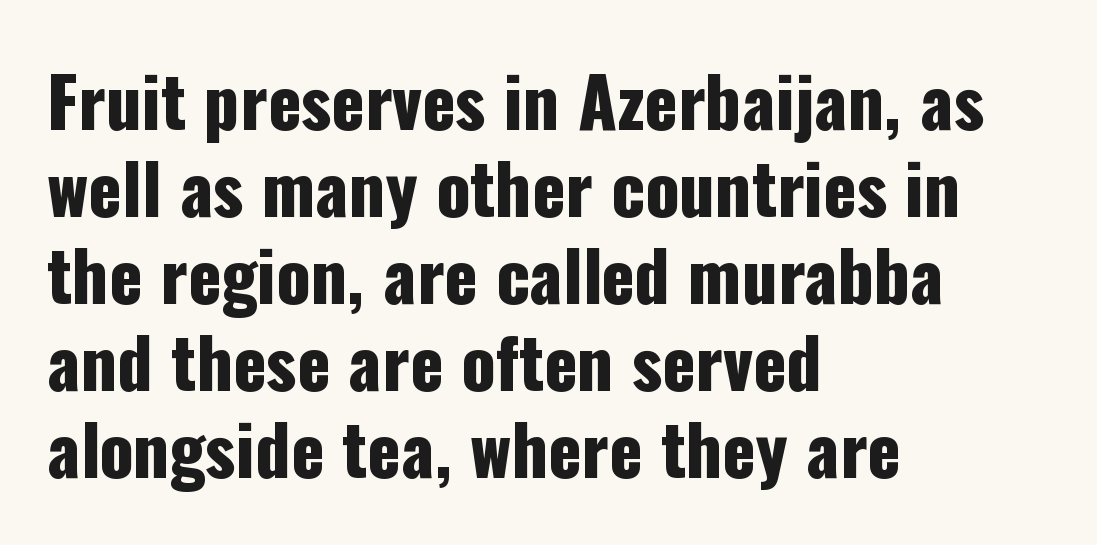
The image shows 69 px condensed sans-serif type, upright; set left-aligned, normal line spacing (1.26x), normal letter spacing, not underlined; low stroke contrast and a medium x-height.
